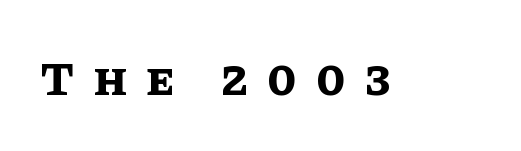
The image shows 48 px bold type, upright; set unusually wide letter spacing (+0.4 em), not underlined; low stroke contrast and a large x-height.
